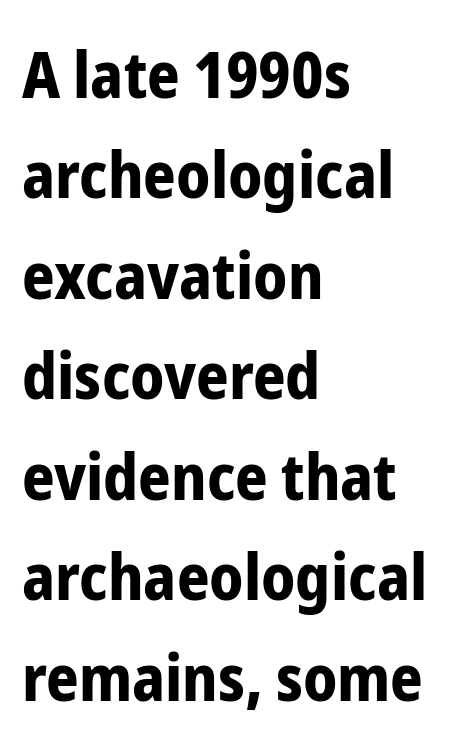
Q: Is the text bold? A: Yes.
Q: Is the text italic (slanted)? A: No, it is upright.
Q: Is the typeface a serif or a sans-serif typeface? A: Sans-serif.
Q: Is the text underlined? A: No.
Q: How is the paragraph aligned? A: Left-aligned.
Q: Is the spacing between letters normal or unusually wide? A: Normal.
Q: Is the spacing between lines tight, normal or loose? A: Normal.
Q: Width (condensed, normal, or wide)? A: Condensed.
Q: Stroke contrast? A: Low.
Q: x-height? A: Medium.
Q: Monospaced? A: No.
